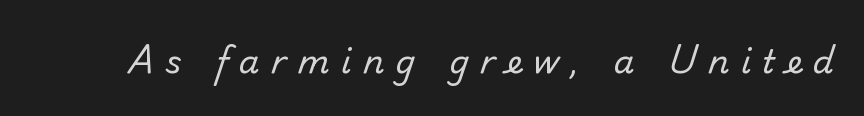
The designer went with a sans here, leaving each stem footless. The space beneath each line is pristine and unruled. Stroke mass is kept to a normal reading level or below. You could not count columns in this text — the font is proportionally spaced. Does extra space separate the letters? Yes, quite a lot of it.
